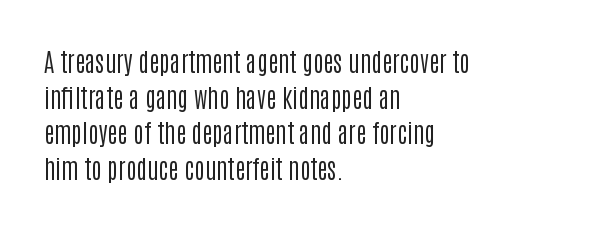
The image shows 25 px text type, upright; set left-aligned, normal line spacing (1.43x), normal letter spacing, not underlined.
